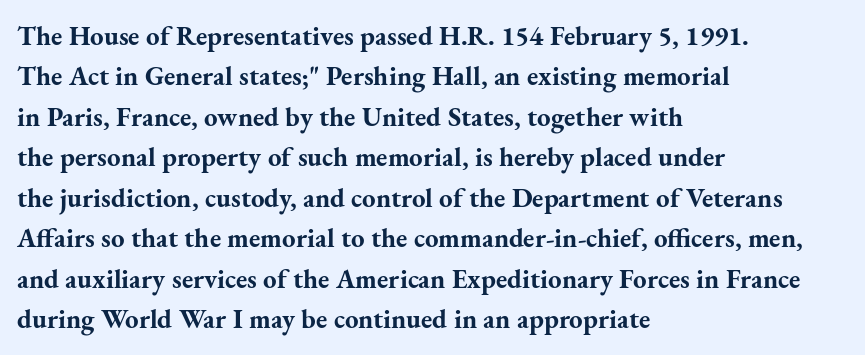
Look at the tracking — it's just the regular setting, nothing added. A classic flush-left, rag-right setting is used for this passage. Lines of text with bare space underneath. The font's upright variant was chosen for this text.
